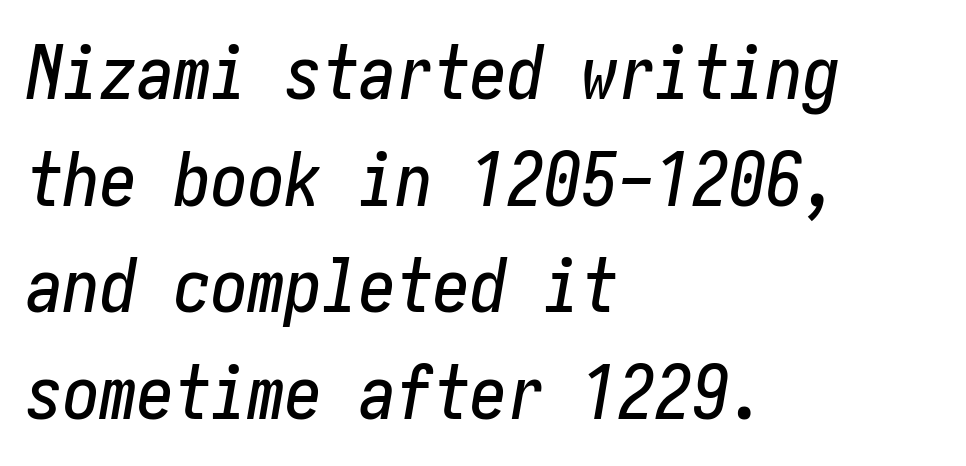
Q: Is the text italic (slanted)? A: Yes, it leans right by about 10 degrees.
Q: Is the text underlined? A: No.
Q: How is the paragraph aligned? A: Left-aligned.
Q: Is the spacing between letters normal or unusually wide? A: Normal.
Q: Is the spacing between lines tight, normal or loose? A: Normal.
Q: Width (condensed, normal, or wide)? A: Condensed.
Q: Stroke contrast? A: Low.
Q: x-height? A: Medium.
